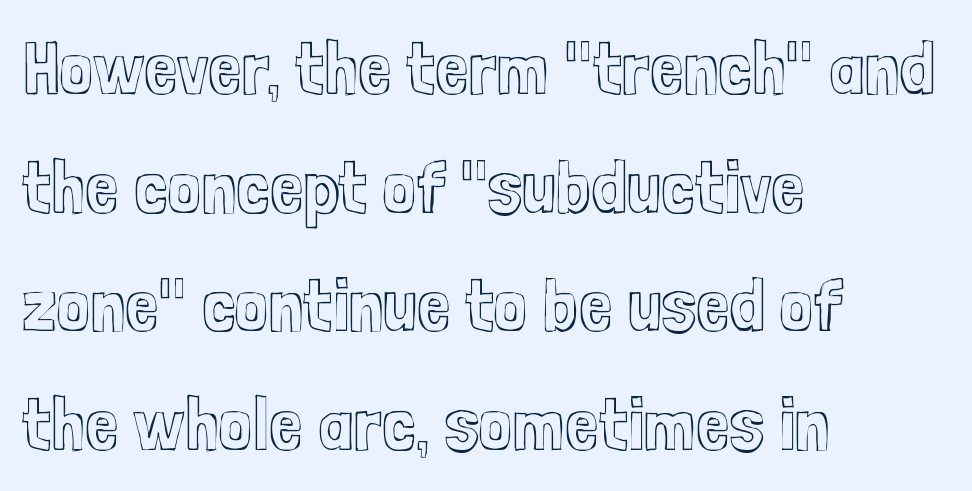
The image shows 76 px condensed type, upright; set left-aligned, normal line spacing (1.56x), normal letter spacing, not underlined; a medium x-height.
